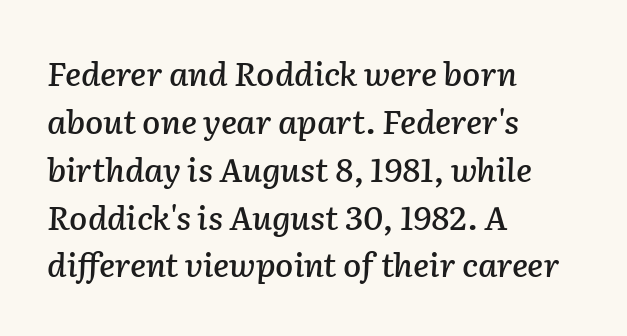
{"italic": "yes", "lean": "right", "slant_degrees": 2, "width": "normal", "stroke_contrast": "low", "x_height": "medium", "monospaced": "no", "underline": "no", "align": "left", "line_spacing": "normal", "line_spacing_ratio": 1.45, "letter_spacing": "normal", "letter_spacing_em": 0.0, "glyph_px": 33}
